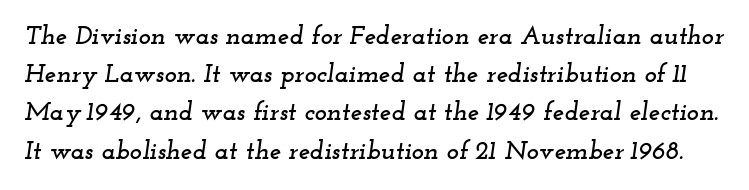
Q: Is the text italic (slanted)? A: Yes, it leans right by about 12 degrees.
Q: Is the text underlined? A: No.
Q: Is the spacing between letters normal or unusually wide? A: Normal.
Q: Is the spacing between lines tight, normal or loose? A: Normal.
